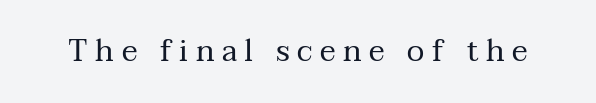
{"serif": "yes", "italic": "no", "bold": "no", "weight": "regular", "width": "normal", "stroke_contrast": "medium", "x_height": "medium", "monospaced": "no", "underline": "no", "letter_spacing": "wide", "letter_spacing_em": 0.25, "glyph_px": 30}
